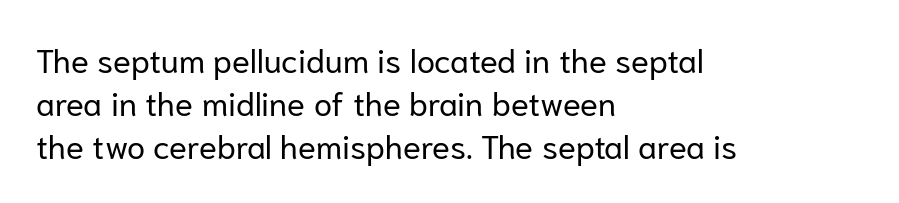
{"serif": "no", "italic": "no", "bold": "no", "weight": "regular", "width": "normal", "stroke_contrast": "low", "x_height": "medium", "monospaced": "no", "underline": "no", "align": "left", "line_spacing": "normal", "line_spacing_ratio": 1.31, "letter_spacing": "normal", "letter_spacing_em": 0.0, "glyph_px": 33}
